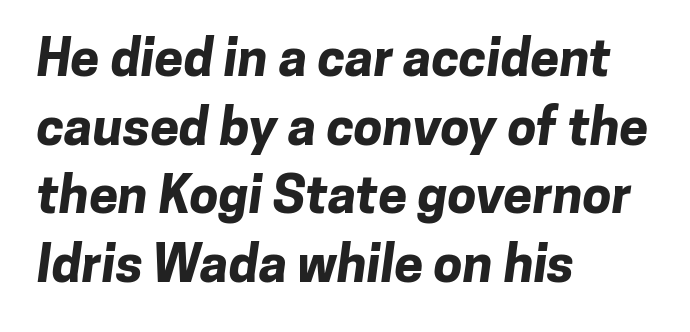
The image shows 52 px bold sans-serif type; set left-aligned, normal line spacing (1.32x), normal letter spacing, not underlined; low stroke contrast and a medium x-height.
